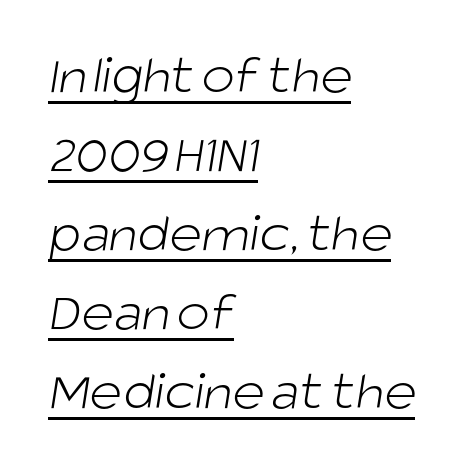
The image shows 56 px light sans-serif type; set left-aligned, normal line spacing (1.41x), normal letter spacing, underlined; low stroke contrast and a large x-height.
